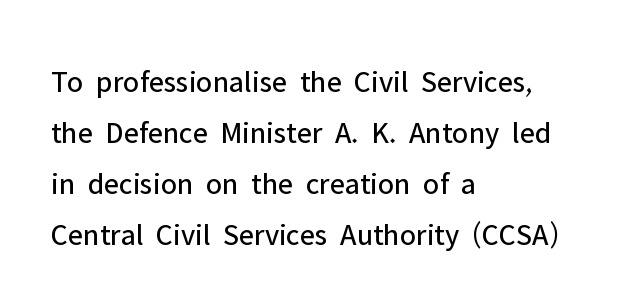
Q: Is the text bold? A: No.
Q: Is the text italic (slanted)? A: No, it is upright.
Q: Is the typeface a serif or a sans-serif typeface? A: Sans-serif.
Q: Is the text underlined? A: No.
Q: How is the paragraph aligned? A: Left-aligned.
Q: Is the spacing between letters normal or unusually wide? A: Normal.
Q: Is the spacing between lines tight, normal or loose? A: Normal.
Q: Width (condensed, normal, or wide)? A: Normal.
Q: Stroke contrast? A: Low.
Q: x-height? A: Medium.
Q: Monospaced? A: No.
